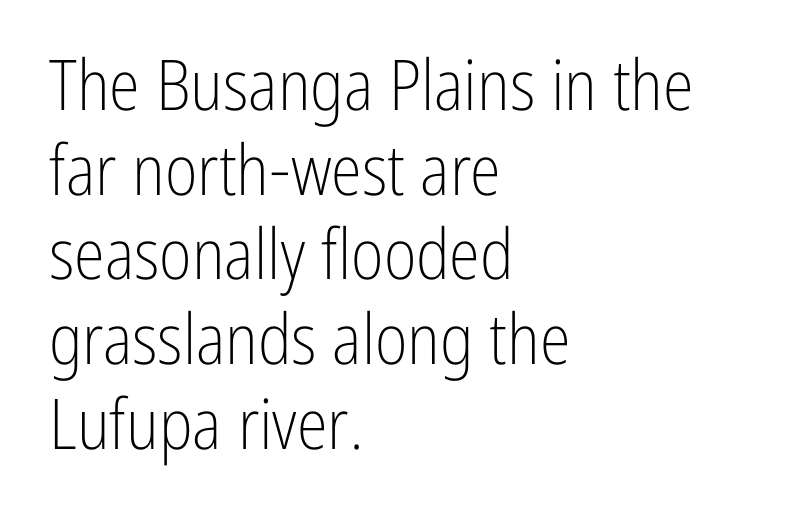
Character widths vary here, with narrow letters taking less room than wide ones. The words here are not underlined. This is roman type, the default non-slanted kind. Tracking here is standard; glyphs follow each other at the usual distance. Typeset ragged right — the left edge is the straight one.
